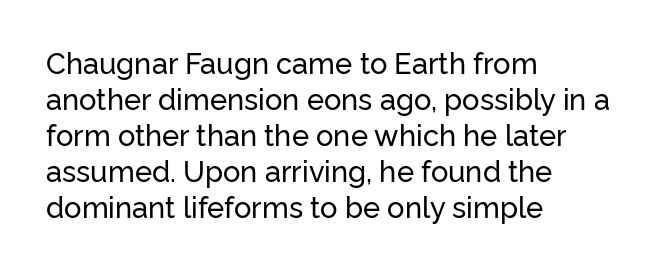
Lines of text with bare space underneath. A typesetter would call this zero additional tracking. Classification — sans serif. Compared with a centered layout, this one pins lines to the left instead. When letters stand straight like this, we call the style roman or upright.
